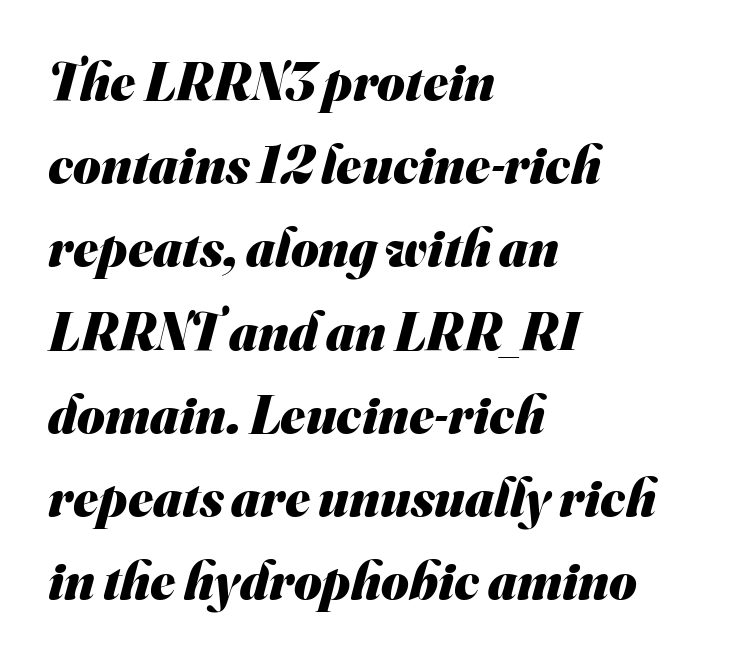
Which margin do the lines hug? The left one — the right edge is uneven. This block has exactly the height ordinary leading produces. Honestly, the letter spacing is just normal — you wouldn't notice it. This sample has the flowing, uneven cadence of proportional lettering. Examine the stroke ends and you'll find no serifs. The font is running at its bold setting.
